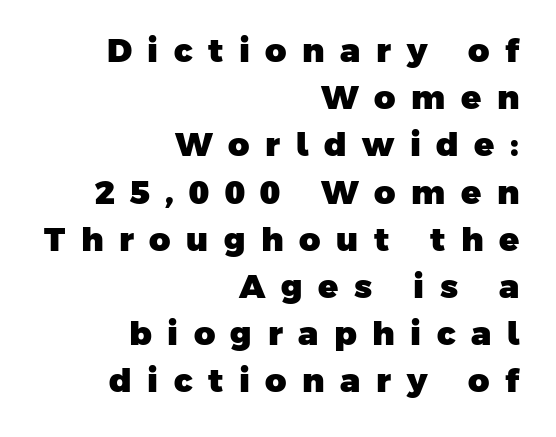
Q: Is the text bold? A: Yes.
Q: Is the typeface a serif or a sans-serif typeface? A: Sans-serif.
Q: Is the text underlined? A: No.
Q: How is the paragraph aligned? A: Right-aligned.
Q: Is the spacing between letters normal or unusually wide? A: Unusually wide.
Q: Is the spacing between lines tight, normal or loose? A: Normal.
Q: Width (condensed, normal, or wide)? A: Normal.
Q: Stroke contrast? A: Low.
Q: x-height? A: Medium.
Q: Monospaced? A: No.
